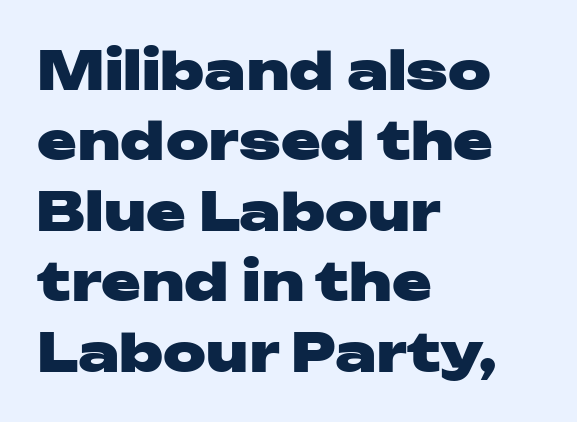
The image shows 53 px heavy, wide sans-serif type, upright; set left-aligned, normal line spacing (1.33x), normal letter spacing, not underlined; low stroke contrast and a medium x-height.
